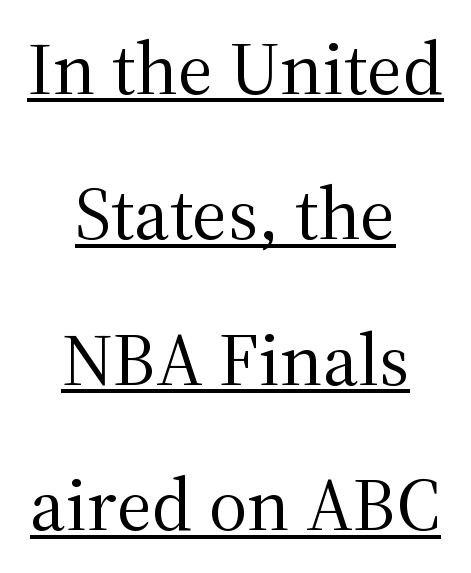
Q: Is the text bold? A: No.
Q: Is the text italic (slanted)? A: No, it is upright.
Q: Is the typeface a serif or a sans-serif typeface? A: Serif.
Q: Is the text underlined? A: Yes.
Q: How is the paragraph aligned? A: Centered.
Q: Is the spacing between letters normal or unusually wide? A: Normal.
Q: Is the spacing between lines tight, normal or loose? A: Loose.
Q: Width (condensed, normal, or wide)? A: Normal.
Q: Stroke contrast? A: Medium.
Q: x-height? A: Medium.
Q: Monospaced? A: No.
